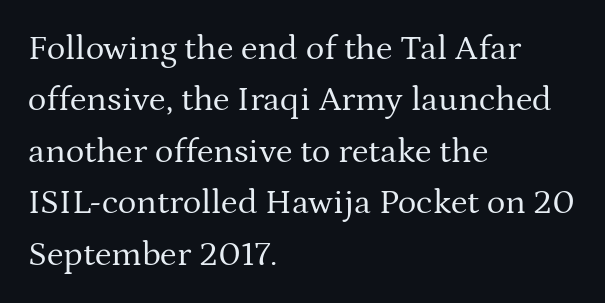
This is not heavy type; no bold has been used. You could not count columns in this text — the font is proportionally spaced. Type style note: has serifs. A typesetter would mark this as roman, not italic. The strip under each line holds only bare page.
